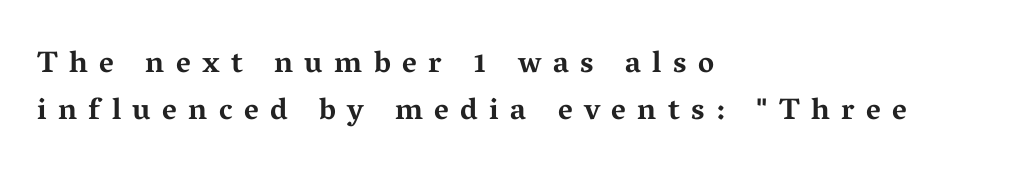
Q: Is the text bold? A: Yes.
Q: Is the text italic (slanted)? A: No, it is upright.
Q: Is the typeface a serif or a sans-serif typeface? A: Serif.
Q: Is the text underlined? A: No.
Q: How is the paragraph aligned? A: Left-aligned.
Q: Is the spacing between letters normal or unusually wide? A: Unusually wide.
Q: Is the spacing between lines tight, normal or loose? A: Normal.
Q: Width (condensed, normal, or wide)? A: Wide.
Q: Stroke contrast? A: Medium.
Q: x-height? A: Medium.
Q: Monospaced? A: No.
